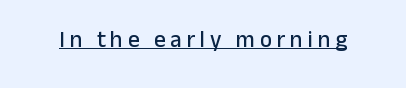
The image shows 23 px text type, upright; set unusually wide letter spacing (+0.21 em), underlined.
